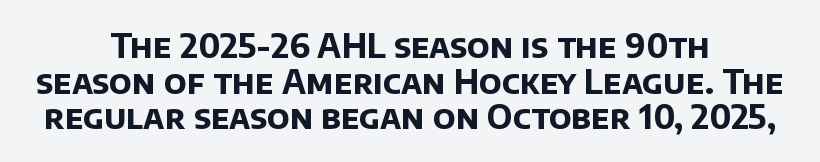
Q: Is the text bold? A: Yes.
Q: Is the typeface a serif or a sans-serif typeface? A: Sans-serif.
Q: Is the text underlined? A: No.
Q: How is the paragraph aligned? A: Centered.
Q: Is the spacing between letters normal or unusually wide? A: Normal.
Q: Is the spacing between lines tight, normal or loose? A: Tight.
Q: Width (condensed, normal, or wide)? A: Normal.
Q: Stroke contrast? A: Low.
Q: x-height? A: Large.
Q: Monospaced? A: No.
